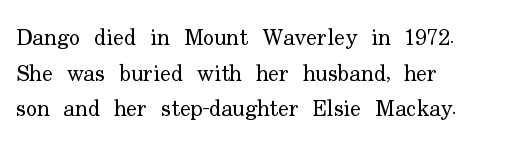
Q: Is the text bold? A: No.
Q: Is the text italic (slanted)? A: No, it is upright.
Q: Is the text underlined? A: No.
Q: How is the paragraph aligned? A: Left-aligned.
Q: Is the spacing between letters normal or unusually wide? A: Normal.
Q: Is the spacing between lines tight, normal or loose? A: Normal.
